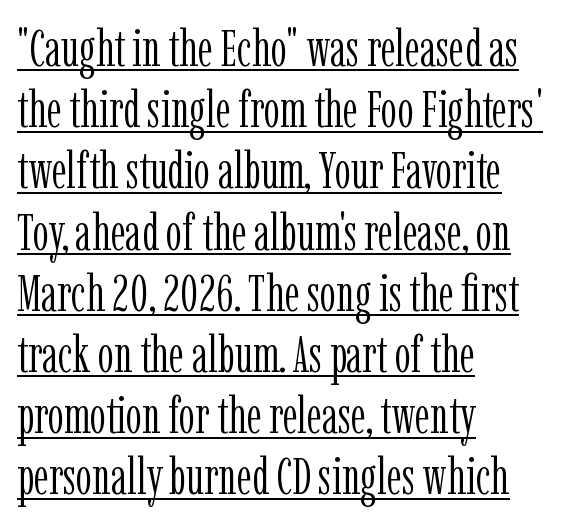
The image shows 51 px light, condensed serif type, upright; set left-aligned, line spacing 1.2x, normal letter spacing, underlined; low stroke contrast and a medium x-height.
